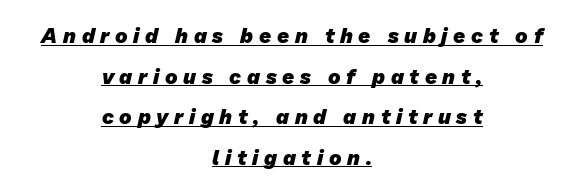
The image shows 21 px bold type; set centered, loose line spacing (1.93x), unusually wide letter spacing (+0.27 em), underlined.
